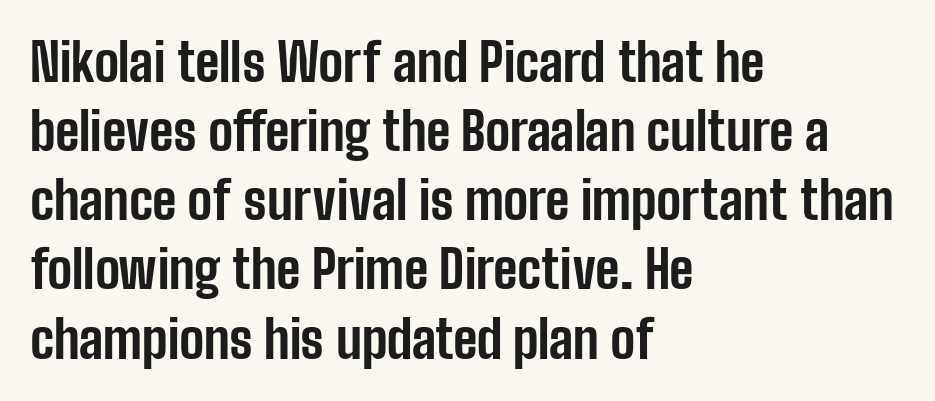
Q: Is the text bold? A: Yes.
Q: Is the text italic (slanted)? A: No, it is upright.
Q: Is the typeface a serif or a sans-serif typeface? A: Sans-serif.
Q: Is the text underlined? A: No.
Q: How is the paragraph aligned? A: Left-aligned.
Q: Is the spacing between letters normal or unusually wide? A: Normal.
Q: Is the spacing between lines tight, normal or loose? A: Normal.
Q: Width (condensed, normal, or wide)? A: Condensed.
Q: Stroke contrast? A: Low.
Q: x-height? A: Medium.
Q: Monospaced? A: No.
